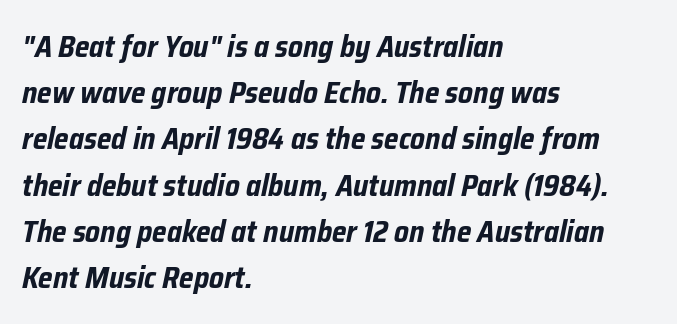
Is this a fixed-width face? No — the glyphs have proportional, varying widths. The line-height multiplier appears to be the usual default. Bare-footed words on every line. Quick note: italic.
